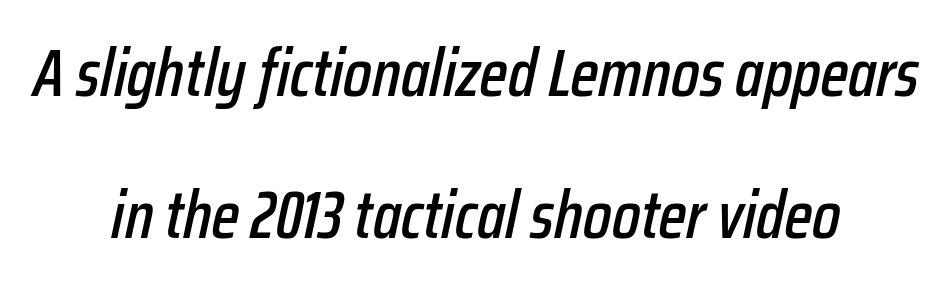
Character widths vary here, with narrow letters taking less room than wide ones. Quick note: interline space is abundant. The space beneath each line is pristine and unruled. The lines are quadded center. Characters follow at the spacing the type designer built in. Italic? Definitely — the glyphs are oblique.
